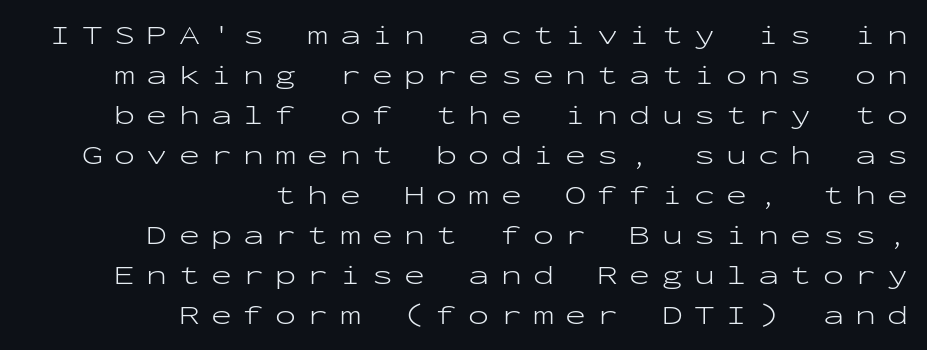
Q: Is the text bold? A: No.
Q: Is the text italic (slanted)? A: No, it is upright.
Q: Is the typeface a serif or a sans-serif typeface? A: Sans-serif.
Q: Is the text underlined? A: No.
Q: How is the paragraph aligned? A: Right-aligned.
Q: Is the spacing between letters normal or unusually wide? A: Unusually wide.
Q: Is the spacing between lines tight, normal or loose? A: Normal.
Q: Width (condensed, normal, or wide)? A: Wide.
Q: Stroke contrast? A: Low.
Q: x-height? A: Medium.
Q: Monospaced? A: Yes.
